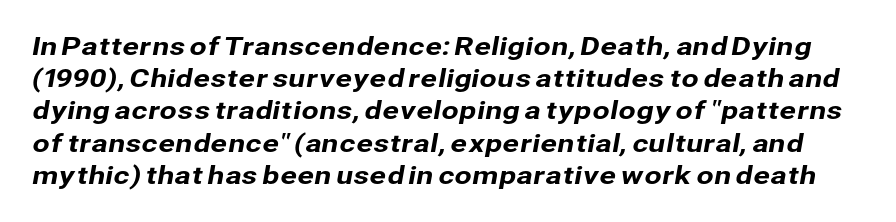
{"underline": "no", "line_spacing": "normal", "line_spacing_ratio": 1.29, "letter_spacing": "normal", "letter_spacing_em": 0.0, "glyph_px": 25}
